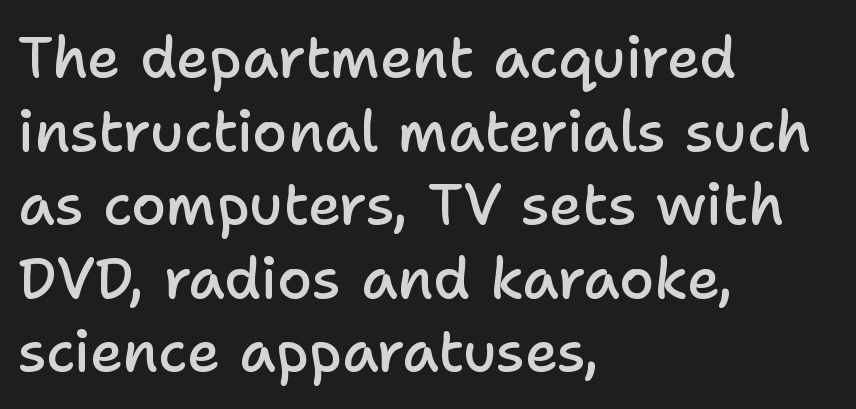
{"serif": "no", "italic": "no", "bold": "semi", "weight": "semibold", "width": "normal", "stroke_contrast": "low", "x_height": "medium", "monospaced": "no", "underline": "no", "align": "left", "line_spacing": "normal", "line_spacing_ratio": 1.29, "letter_spacing": "normal", "letter_spacing_em": 0.0, "glyph_px": 57}
